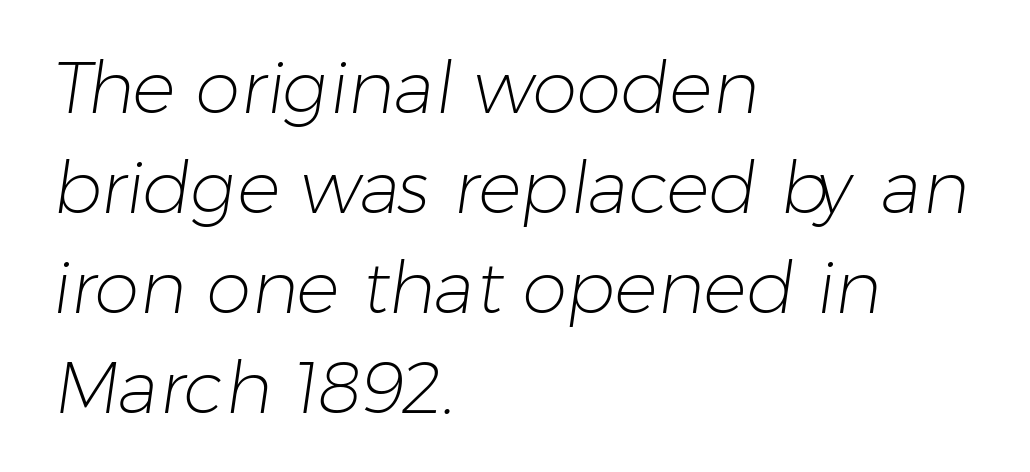
The rendering uses a moderate line-height, typical for paragraphs. Check under the words: just untouched page. There is no visible air inserted between adjacent glyphs. Stroke thickness stays within the range of a standard reading face or lighter. Here the designer chose a conventional face with non-uniform glyph widths. The compositor pushed each line to the left boundary.
